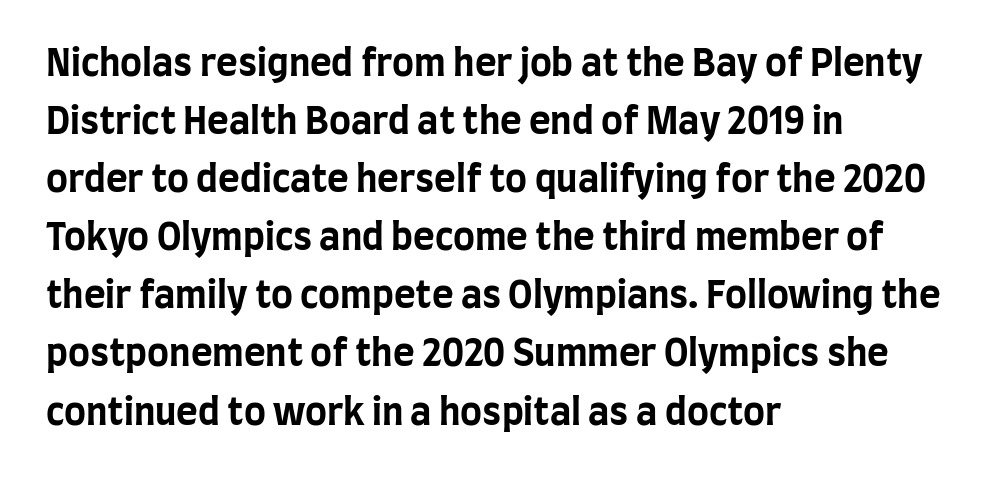
{"serif": "no", "italic": "no", "bold": "yes", "weight": "bold", "width": "condensed", "stroke_contrast": "low", "x_height": "large", "monospaced": "no", "underline": "no", "align": "left", "line_spacing": "normal", "line_spacing_ratio": 1.57, "letter_spacing": "normal", "letter_spacing_em": 0.0, "glyph_px": 37}
